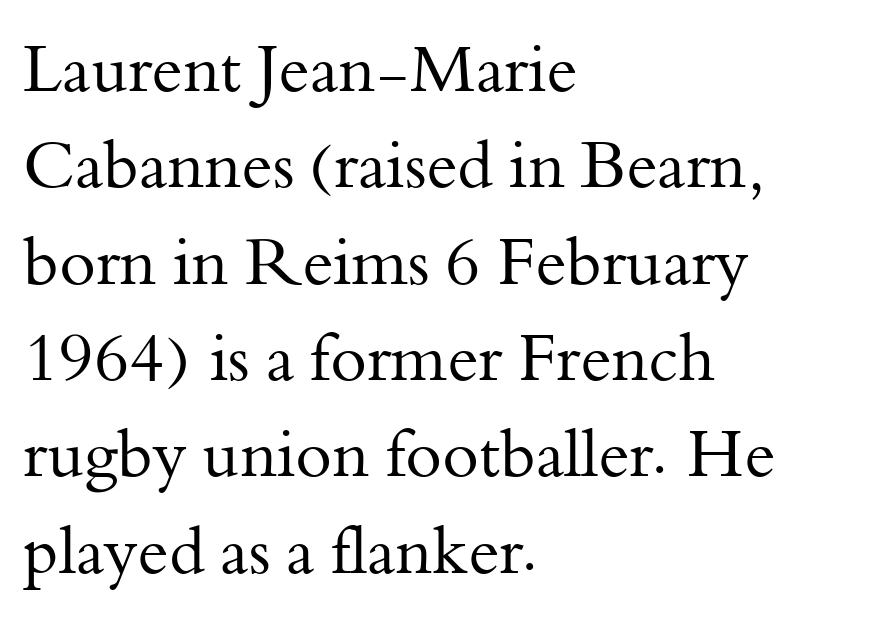
Q: Is the text bold? A: No.
Q: Is the text italic (slanted)? A: No, it is upright.
Q: Is the typeface a serif or a sans-serif typeface? A: Serif.
Q: Is the text underlined? A: No.
Q: How is the paragraph aligned? A: Left-aligned.
Q: Is the spacing between letters normal or unusually wide? A: Normal.
Q: Is the spacing between lines tight, normal or loose? A: Normal.
Q: Width (condensed, normal, or wide)? A: Normal.
Q: Stroke contrast? A: Medium.
Q: x-height? A: Small.
Q: Monospaced? A: No.
